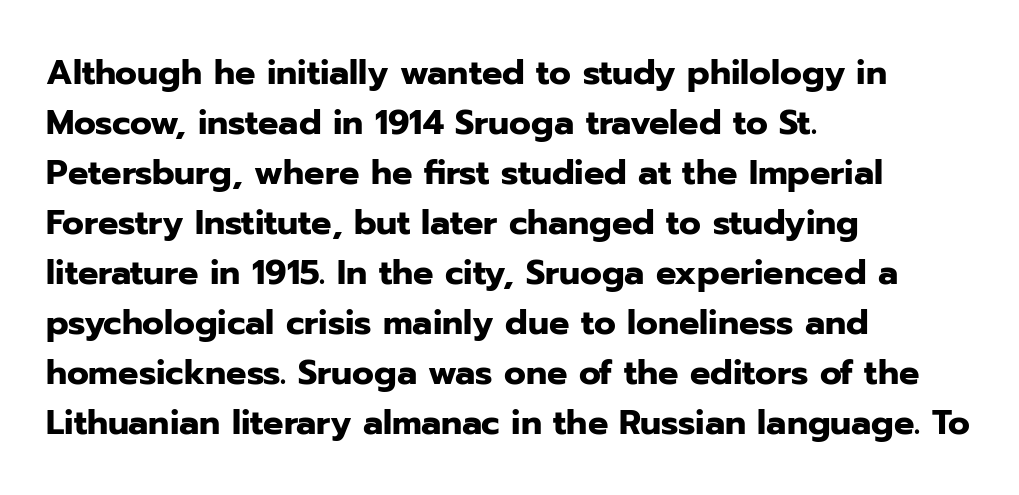
{"serif": "no", "italic": "no", "bold": "yes", "weight": "heavy", "width": "normal", "stroke_contrast": "low", "x_height": "medium", "monospaced": "no", "underline": "no", "align": "left", "line_spacing": "normal", "line_spacing_ratio": 1.47, "letter_spacing": "normal", "letter_spacing_em": 0.0, "glyph_px": 34}
